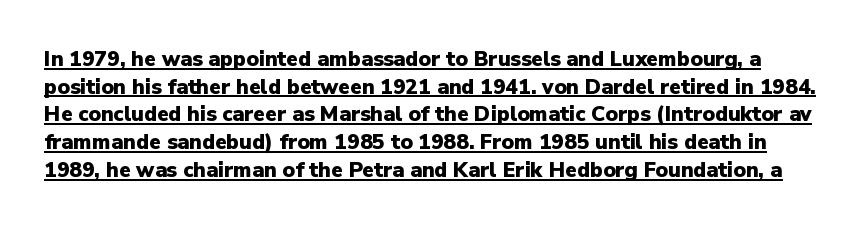
{"italic": "no", "bold": "yes", "underline": "yes", "line_spacing": "normal", "line_spacing_ratio": 1.32, "letter_spacing": "normal", "letter_spacing_em": 0.0, "glyph_px": 21}
